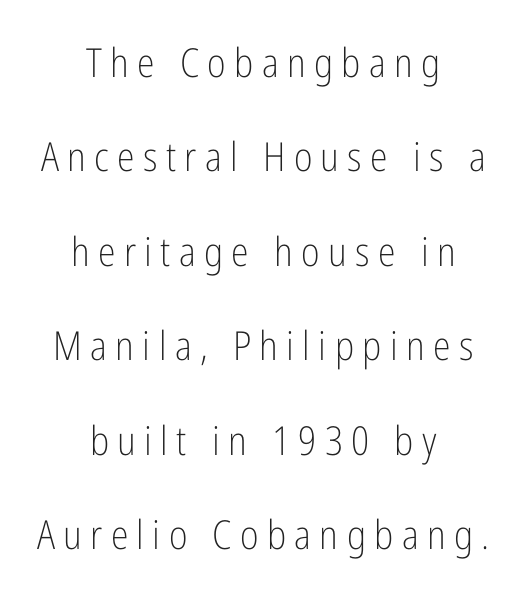
In terms of letterform style, serifs are entirely absent. Honestly, the rows look like they've been pulled way apart. The typography opts for an upright posture over an oblique one. Bare-footed words on every line. In terms of letterspacing, this is a distinctly airy, spread setting.
